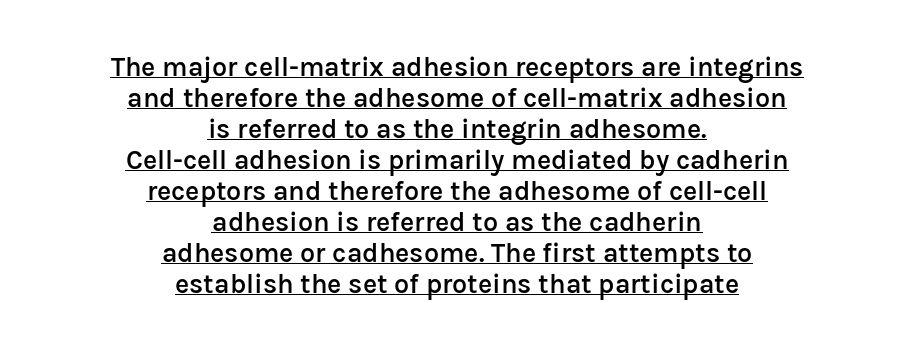
The image shows 27 px text type, upright; set centered, tight line spacing (1.15x), normal letter spacing, underlined.
